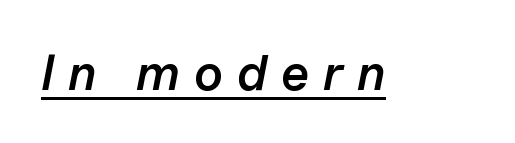
Q: Is the text bold? A: Semi-bold.
Q: Is the text italic (slanted)? A: Yes, it leans right by about 11 degrees.
Q: Is the text underlined? A: Yes.
Q: Is the spacing between letters normal or unusually wide? A: Unusually wide.
Q: Width (condensed, normal, or wide)? A: Normal.
Q: Stroke contrast? A: Low.
Q: x-height? A: Medium.
Q: Monospaced? A: No.
